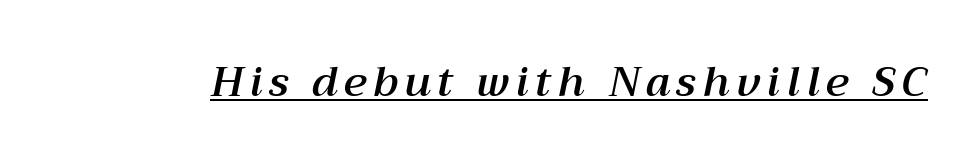
Every character sits at an angle, as italics do. Each letter keeps its own natural width here, so spacing adapts to shape. The sample's only ornament is a line tracing under the words.
